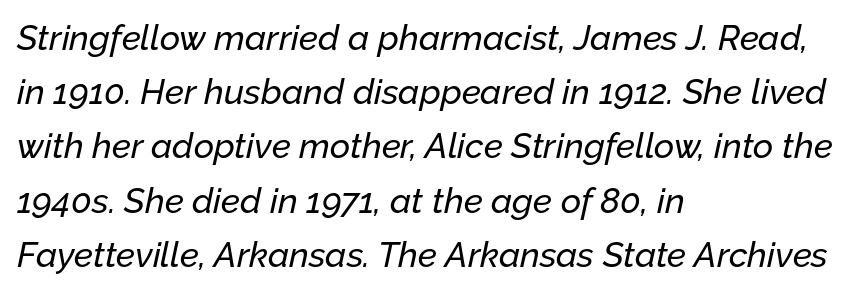
Q: Is the text italic (slanted)? A: Yes, it leans right by about 12 degrees.
Q: Is the text underlined? A: No.
Q: How is the paragraph aligned? A: Left-aligned.
Q: Is the spacing between letters normal or unusually wide? A: Normal.
Q: Is the spacing between lines tight, normal or loose? A: Normal.
Q: Width (condensed, normal, or wide)? A: Normal.
Q: Stroke contrast? A: Low.
Q: x-height? A: Medium.
Q: Monospaced? A: No.
